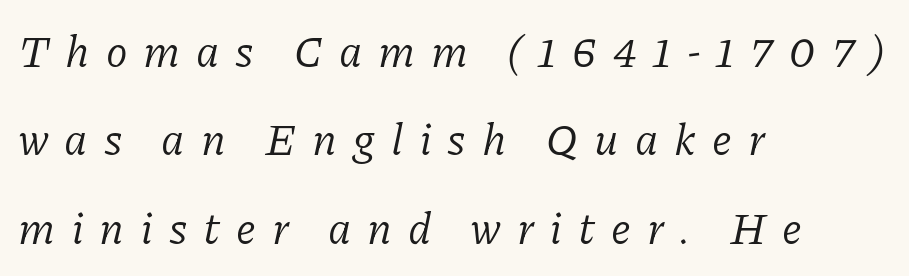
The image shows 44 px regular-weight serif type, italic (leaning right); set left-aligned, loose line spacing (2.01x), unusually wide letter spacing (+0.36 em), not underlined; low stroke contrast and a medium x-height.
